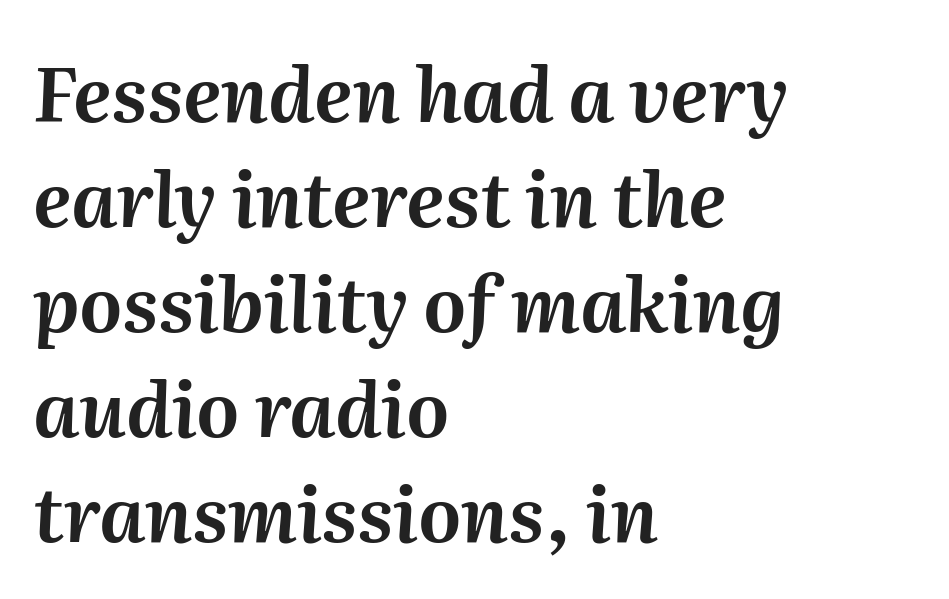
Letters rest on an invisible, unmarked baseline. Notice how the passage keeps a crisp vertical edge on the left only. These lines are rendered in a variable-pitch font. Compared with ordinary roman type, these characters are visibly tilted. Line spacing here is normal.
